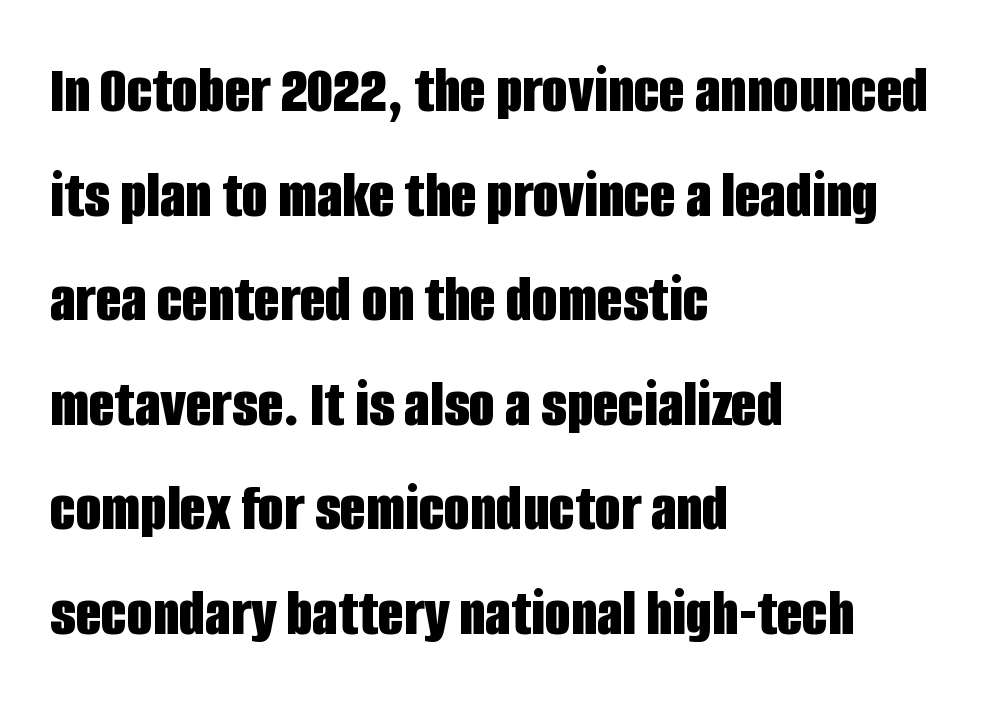
How are the letters spaced? Ordinarily, with no added tracking. This block has exactly the height ordinary leading produces. Students, this is bold: see how much ink each stroke carries. The rag falls on the right side of this text block.
